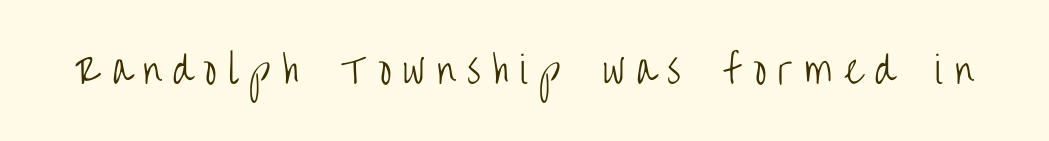
Q: Is the text bold? A: No.
Q: Is the text italic (slanted)? A: No, it is upright.
Q: Is the typeface a serif or a sans-serif typeface? A: Sans-serif.
Q: Is the text underlined? A: No.
Q: Is the spacing between letters normal or unusually wide? A: Unusually wide.
Q: Width (condensed, normal, or wide)? A: Condensed.
Q: Stroke contrast? A: Low.
Q: x-height? A: Large.
Q: Monospaced? A: No.
